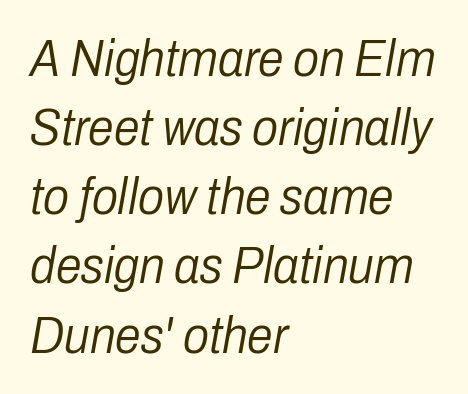
The image shows 52 px light, condensed type, italic (leaning right); set left-aligned, normal line spacing (1.33x), normal letter spacing, not underlined; low stroke contrast and a medium x-height.
